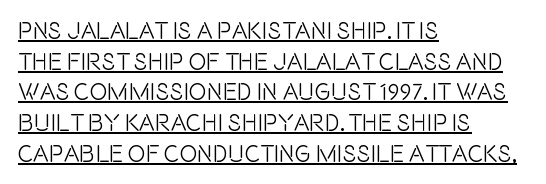
The rows are spaced the way most documents space them. The font's upright variant was chosen for this text. Line starts are locked; line ends wander. The line texture is even and compact thanks to regular tracking.
